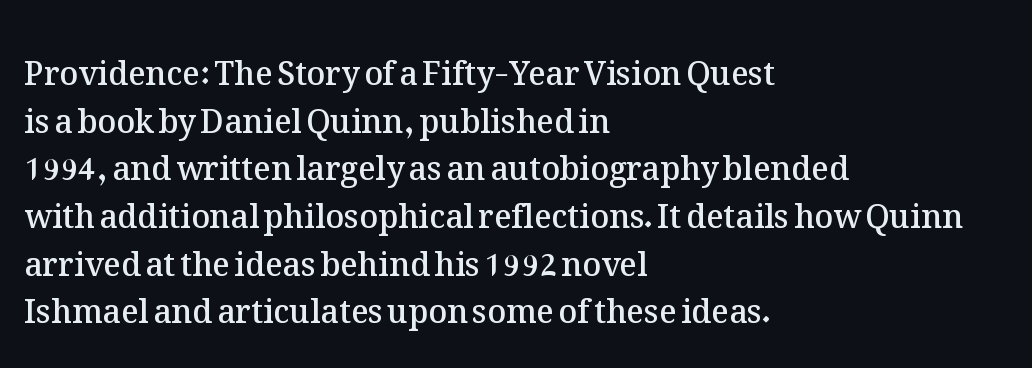
Q: Is the text bold? A: Semi-bold.
Q: Is the text italic (slanted)? A: No, it is upright.
Q: Is the text underlined? A: No.
Q: How is the paragraph aligned? A: Left-aligned.
Q: Is the spacing between letters normal or unusually wide? A: Normal.
Q: Is the spacing between lines tight, normal or loose? A: Normal.
Q: Width (condensed, normal, or wide)? A: Normal.
Q: Stroke contrast? A: Medium.
Q: x-height? A: Medium.
Q: Monospaced? A: No.
